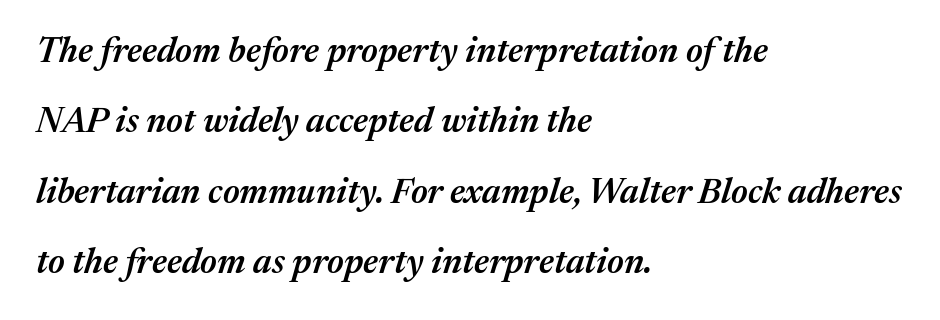
{"italic": "yes", "lean": "right", "slant_degrees": 17, "bold": "semi", "weight": "semibold", "width": "normal", "stroke_contrast": "medium", "x_height": "medium", "monospaced": "no", "underline": "no", "align": "left", "line_spacing": "loose", "line_spacing_ratio": 2.01, "letter_spacing": "normal", "letter_spacing_em": 0.0, "glyph_px": 35}
